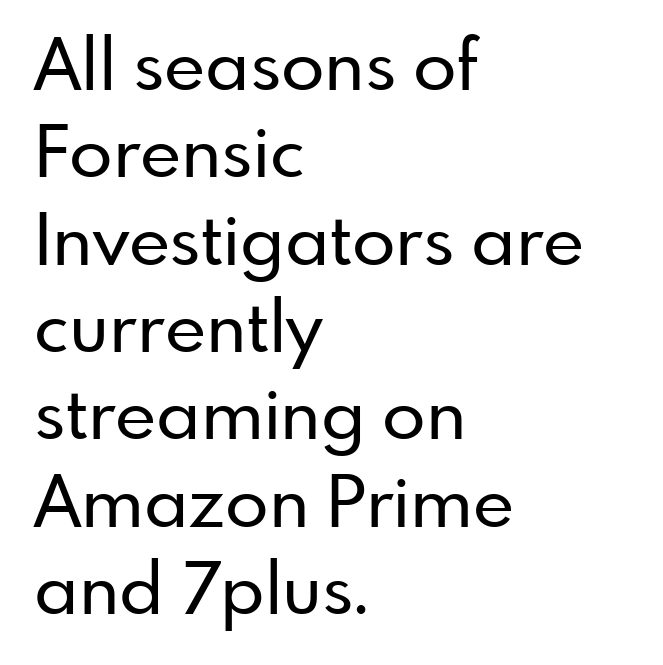
Do the characters align in a grid? No, the font is proportional. Is the block centered? No — it sits flush against the left margin. Here the glyphs are tracked normally, forming tight word shapes. Vertical strokes here are truly vertical. The characters display no serif detailing; their extremities are plain. A clean baseline with only descenders dipping below it.
